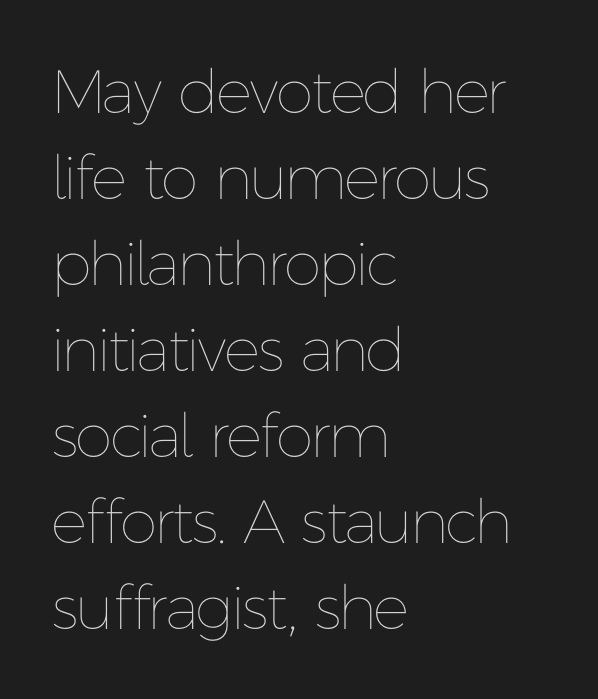
The rendering anchors every line to the left-hand side. Stroke thickness stays within the range of a standard reading face or lighter. This rendering leaves character spacing at its baseline value. A bare baseline throughout the passage.
